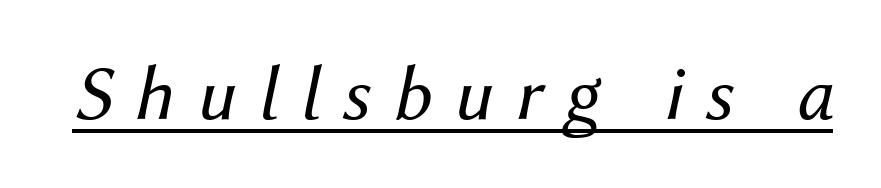
Q: Is the text bold? A: No.
Q: Is the text italic (slanted)? A: Yes, it leans right by about 12 degrees.
Q: Is the text underlined? A: Yes.
Q: Is the spacing between letters normal or unusually wide? A: Unusually wide.
Q: Width (condensed, normal, or wide)? A: Normal.
Q: Stroke contrast? A: Medium.
Q: x-height? A: Medium.
Q: Monospaced? A: No.
